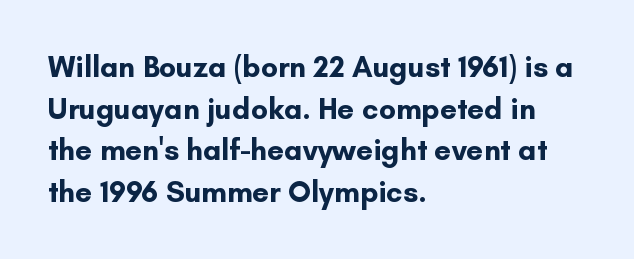
{"serif": "no", "italic": "no", "bold": "yes", "weight": "bold", "width": "normal", "stroke_contrast": "low", "x_height": "small", "monospaced": "no", "underline": "no", "align": "left", "line_spacing": "normal", "line_spacing_ratio": 1.39, "letter_spacing": "normal", "letter_spacing_em": 0.0, "glyph_px": 30}
